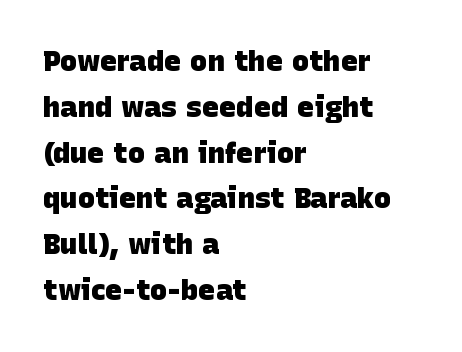
{"serif": "no", "bold": "yes", "weight": "heavy", "width": "normal", "stroke_contrast": "low", "x_height": "large", "monospaced": "no", "underline": "no", "align": "left", "line_spacing": "normal", "line_spacing_ratio": 1.58, "letter_spacing": "normal", "letter_spacing_em": 0.0, "glyph_px": 29}
